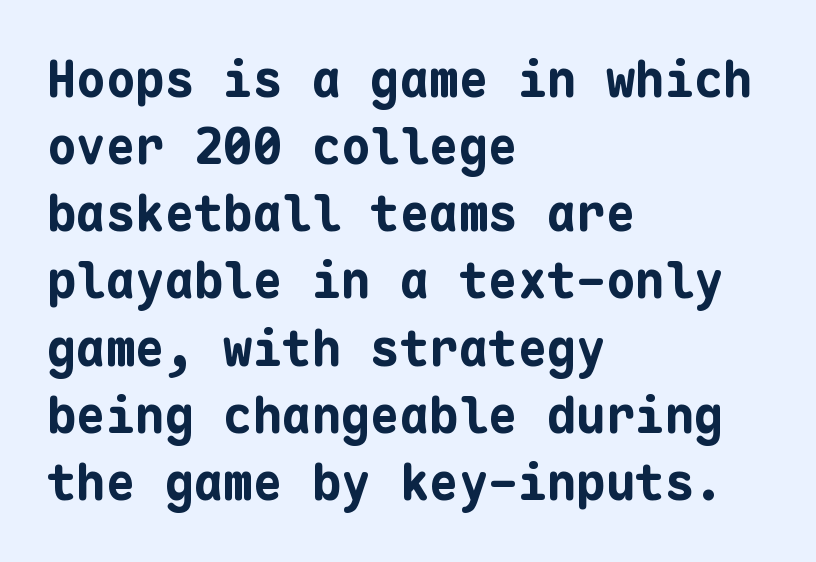
{"serif": "no", "italic": "no", "bold": "yes", "weight": "bold", "width": "normal", "stroke_contrast": "low", "x_height": "medium", "monospaced": "yes", "underline": "no", "align": "left", "line_spacing": "normal", "line_spacing_ratio": 1.37, "letter_spacing": "normal", "letter_spacing_em": 0.0, "glyph_px": 49}
